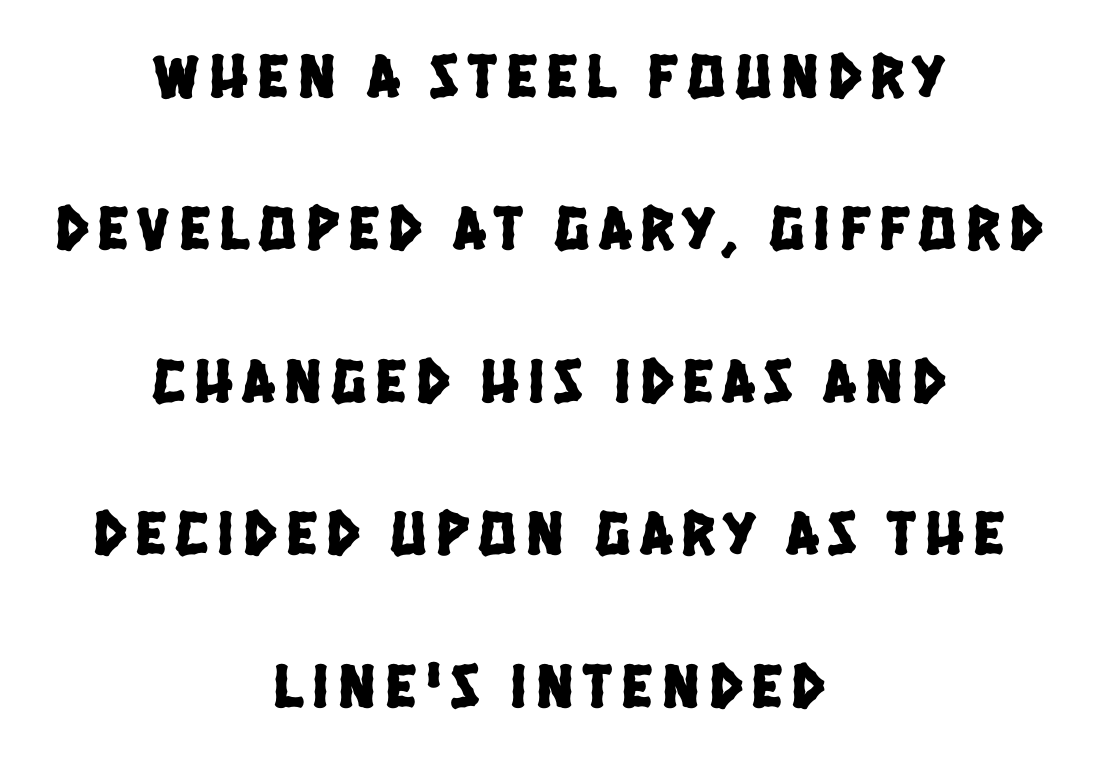
Q: Is the typeface a serif or a sans-serif typeface? A: Sans-serif.
Q: Is the text underlined? A: No.
Q: How is the paragraph aligned? A: Centered.
Q: Is the spacing between lines tight, normal or loose? A: Loose.
Q: Width (condensed, normal, or wide)? A: Condensed.
Q: Stroke contrast? A: Low.
Q: x-height? A: Large.
Q: Monospaced? A: No.
